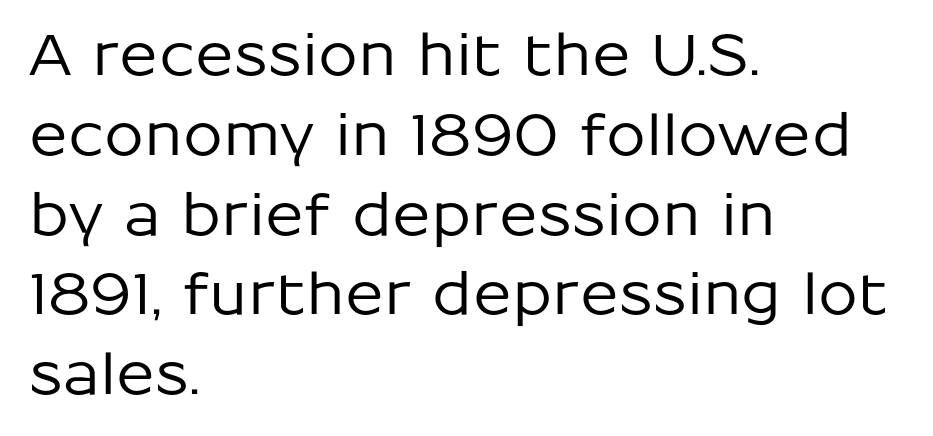
The image shows 57 px sans-serif type, upright; set left-aligned, normal line spacing (1.4x), normal letter spacing, not underlined; low stroke contrast and a medium x-height.
